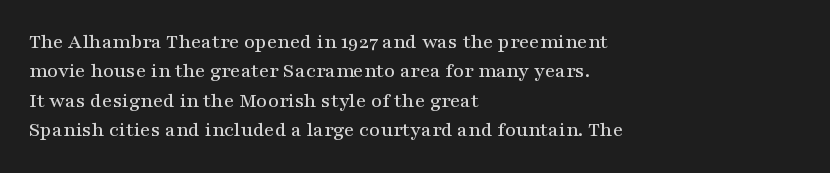
Q: Is the text italic (slanted)? A: No, it is upright.
Q: Is the text underlined? A: No.
Q: How is the paragraph aligned? A: Left-aligned.
Q: Is the spacing between letters normal or unusually wide? A: Normal.
Q: Is the spacing between lines tight, normal or loose? A: Normal.
